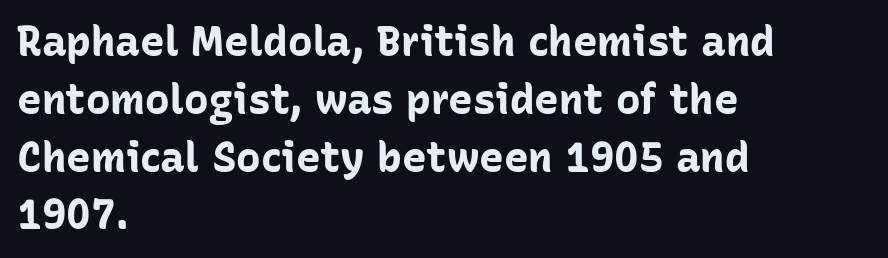
Q: Is the text bold? A: Yes.
Q: Is the text italic (slanted)? A: No, it is upright.
Q: Is the typeface a serif or a sans-serif typeface? A: Sans-serif.
Q: Is the text underlined? A: No.
Q: How is the paragraph aligned? A: Left-aligned.
Q: Is the spacing between letters normal or unusually wide? A: Normal.
Q: Is the spacing between lines tight, normal or loose? A: Normal.
Q: Width (condensed, normal, or wide)? A: Normal.
Q: Stroke contrast? A: Low.
Q: x-height? A: Medium.
Q: Monospaced? A: No.
